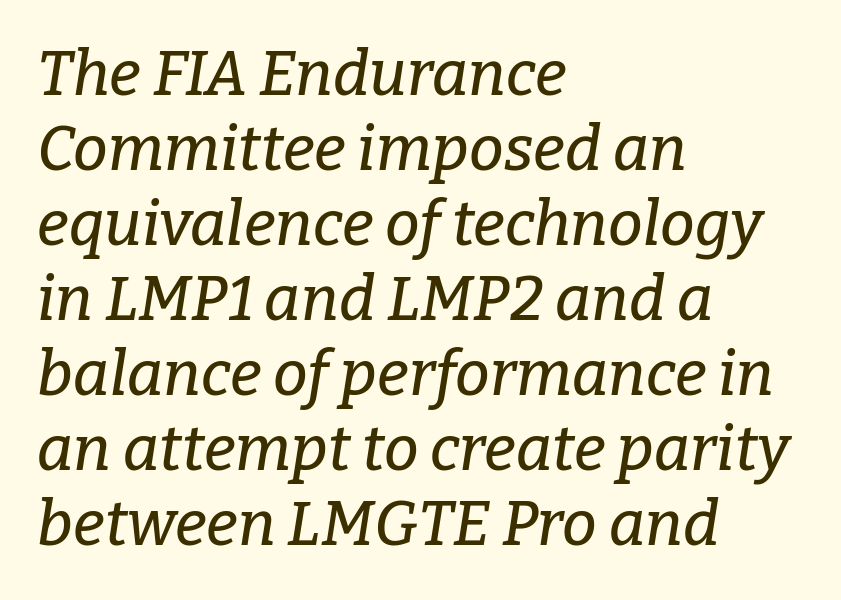
Does the copy run flush right? No — it runs flush left. The strip under each line holds only bare page. These lines keep a tight, regular rhythm from letter to letter. These lines are rendered in a variable-pitch font. What kind of face is this? One with serifs.
